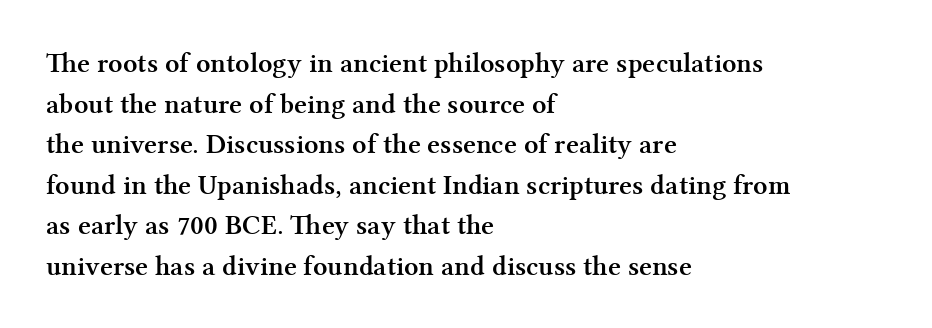
The image shows 28 px semibold serif type, upright; set left-aligned, normal line spacing (1.45x), normal letter spacing, not underlined; medium stroke contrast and a medium x-height.
